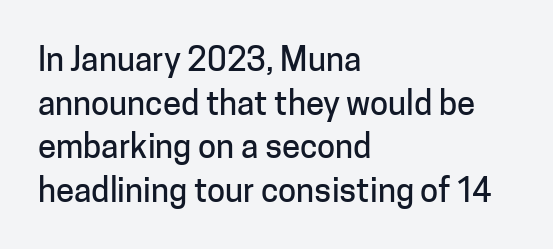
The image shows 33 px sans-serif type, upright; set left-aligned, normal line spacing (1.32x), normal letter spacing, not underlined; low stroke contrast and a medium x-height.
